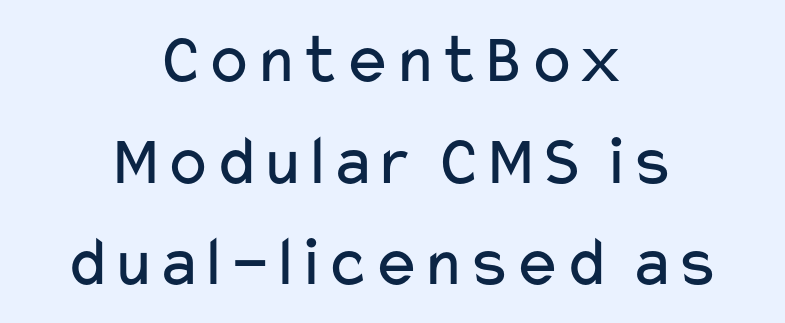
Q: Is the text bold? A: No.
Q: Is the text italic (slanted)? A: No, it is upright.
Q: Is the typeface a serif or a sans-serif typeface? A: Sans-serif.
Q: Is the text underlined? A: No.
Q: How is the paragraph aligned? A: Centered.
Q: Is the spacing between letters normal or unusually wide? A: Normal.
Q: Is the spacing between lines tight, normal or loose? A: Normal.
Q: Width (condensed, normal, or wide)? A: Wide.
Q: Stroke contrast? A: Low.
Q: x-height? A: Medium.
Q: Monospaced? A: No.
